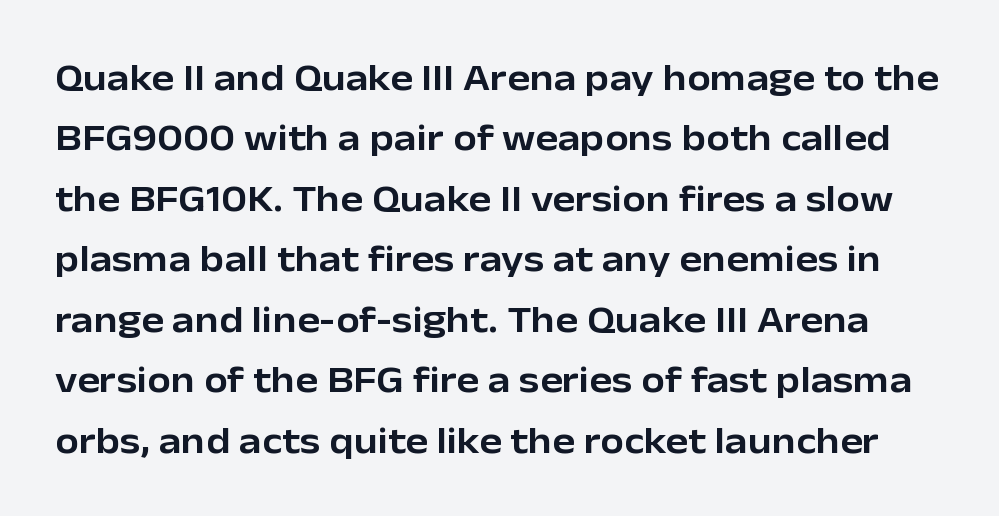
{"serif": "no", "italic": "no", "width": "normal", "stroke_contrast": "low", "x_height": "medium", "monospaced": "no", "underline": "no", "line_spacing": "normal", "line_spacing_ratio": 1.59, "letter_spacing": "normal", "letter_spacing_em": 0.0, "glyph_px": 38}
